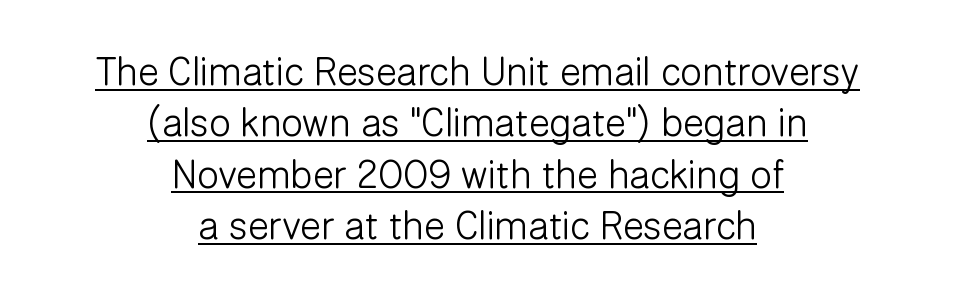
These lines were composed using upright roman letters. Each line is balanced around a shared central axis. Weight: regular or lighter. The string is rendered with underlining switched on.
